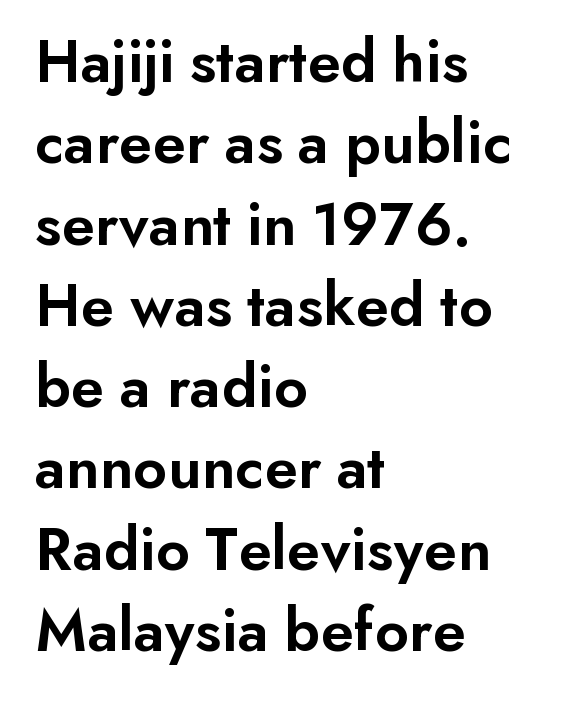
The image shows 63 px semibold sans-serif type, upright; set left-aligned, normal line spacing (1.29x), normal letter spacing, not underlined; low stroke contrast and a small x-height.
